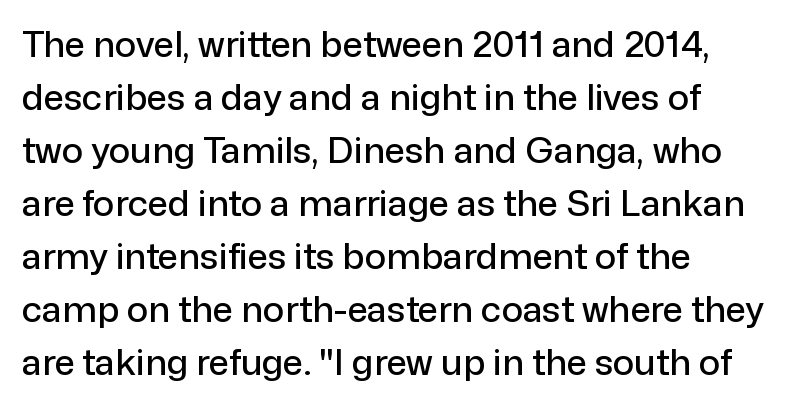
Q: Is the text italic (slanted)? A: No, it is upright.
Q: Is the typeface a serif or a sans-serif typeface? A: Sans-serif.
Q: Is the text underlined? A: No.
Q: How is the paragraph aligned? A: Left-aligned.
Q: Is the spacing between letters normal or unusually wide? A: Normal.
Q: Is the spacing between lines tight, normal or loose? A: Normal.
Q: Width (condensed, normal, or wide)? A: Normal.
Q: Stroke contrast? A: Low.
Q: x-height? A: Medium.
Q: Monospaced? A: No.
